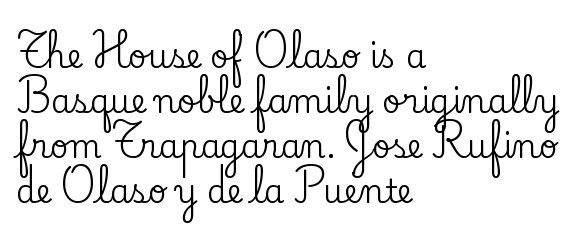
{"serif": "yes", "italic": "no", "width": "normal", "stroke_contrast": "low", "x_height": "small", "monospaced": "no", "underline": "no", "align": "left", "line_spacing": "normal", "line_spacing_ratio": 1.41, "letter_spacing": "normal", "letter_spacing_em": 0.0, "glyph_px": 32}
